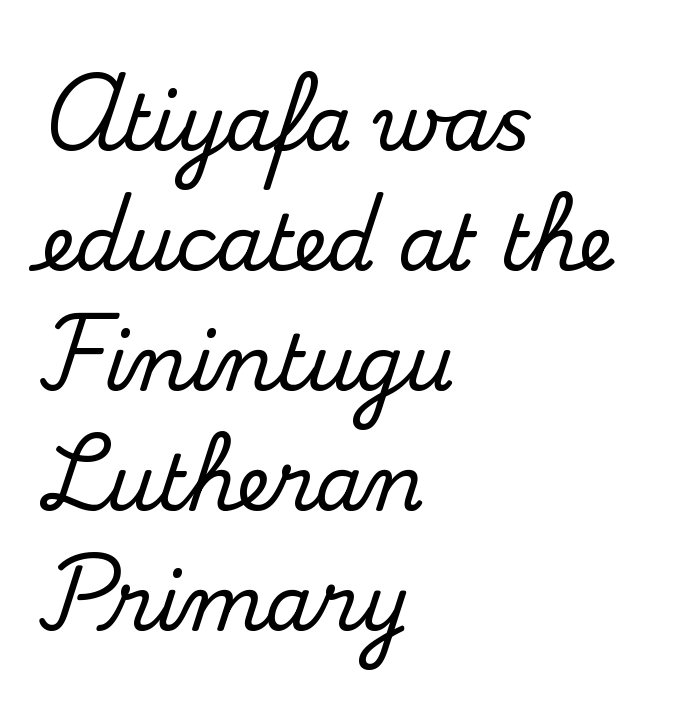
The image shows 76 px text type; set left-aligned, normal line spacing (1.58x), normal letter spacing, not underlined; medium stroke contrast and a small x-height.
